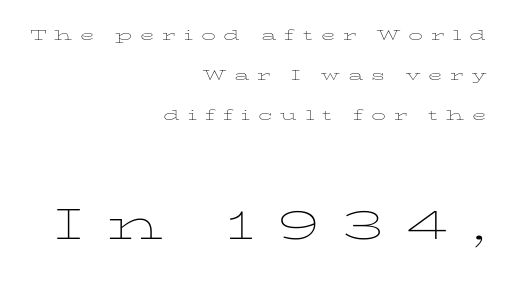
Q: Is the text bold? A: No.
Q: Is the text italic (slanted)? A: No, it is upright.
Q: Is the text underlined? A: No.
Q: How is the paragraph aligned? A: Right-aligned.
Q: Is the spacing between letters normal or unusually wide? A: Unusually wide.
Q: Is the spacing between lines tight, normal or loose? A: Loose.
Q: Which block of text is set in a larger size, the first (top) or the second (bottom)? A: The second (bottom) one.
Q: Width (condensed, normal, or wide)? A: Wide.
Q: Stroke contrast? A: Low.
Q: x-height? A: Medium.
Q: Monospaced? A: No.
